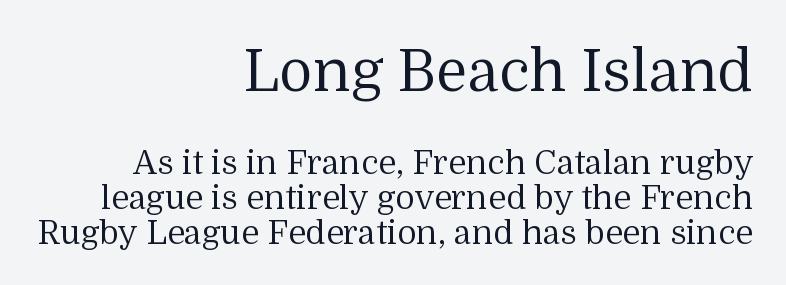
Q: Is the text bold? A: No.
Q: Is the text italic (slanted)? A: No, it is upright.
Q: Is the typeface a serif or a sans-serif typeface? A: Serif.
Q: Is the text underlined? A: No.
Q: How is the paragraph aligned? A: Right-aligned.
Q: Is the spacing between letters normal or unusually wide? A: Normal.
Q: Is the spacing between lines tight, normal or loose? A: Tight.
Q: Which block of text is set in a larger size, the first (top) or the second (bottom)? A: The first (top) one.
Q: Width (condensed, normal, or wide)? A: Normal.
Q: Stroke contrast? A: Medium.
Q: x-height? A: Medium.
Q: Monospaced? A: No.
